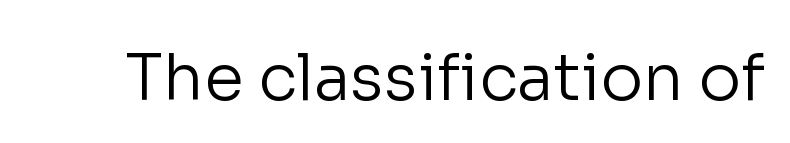
The image shows 64 px regular-weight sans-serif type, upright; set normal letter spacing, not underlined; low stroke contrast and a medium x-height.
